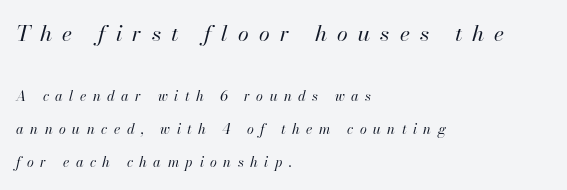
The designer dialed line spacing up above the default. Left-aligned paragraph, ragged on the right. The tracking reads as deliberately expanded to a designer's eye. Stroke mass is kept to a normal reading level or below.
